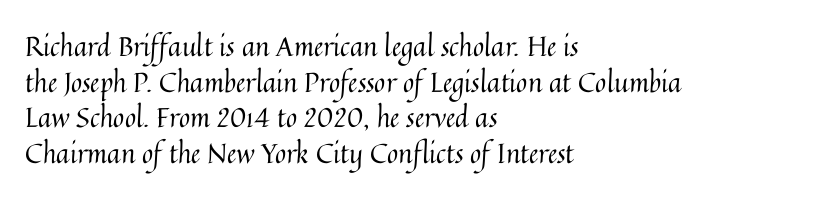
Notice how descenders clear the ascenders below comfortably — that's standard leading. Rule under the text: the space is simply empty. This rendering uses left alignment, leaving the right contour irregular. The font sits on the lighter half of the weight spectrum, regular included. The gaps between neighbouring characters are ordinary and unremarkable.
